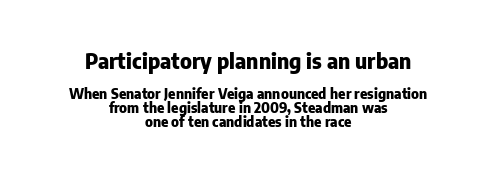
The horizontal fit of the characters is conventional and even. Do the letters lean? They stand straight. Bold? Absolutely — the strokes are thick and heavy. Visually, the top section dominates because its glyphs are scaled up. Where is the straight margin? There isn't one; the lines are centered. Horizontal bands of white between lines are thin slivers.
